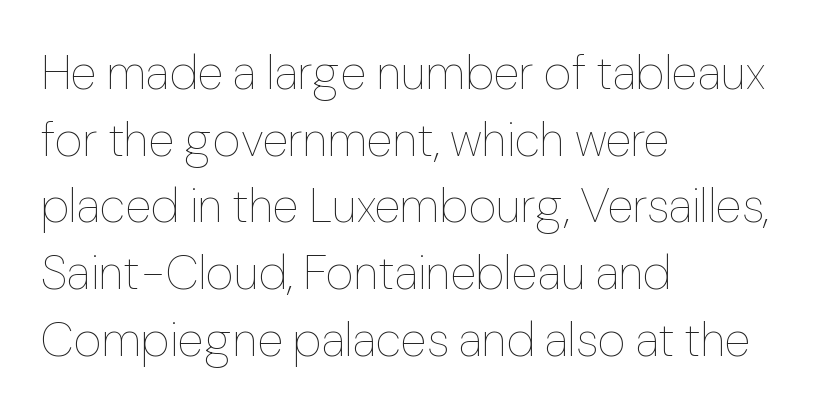
{"italic": "no", "bold": "no", "weight": "thin", "width": "normal", "stroke_contrast": "low", "x_height": "medium", "monospaced": "no", "underline": "no", "align": "left", "line_spacing": "normal", "line_spacing_ratio": 1.39, "letter_spacing": "normal", "letter_spacing_em": 0.0, "glyph_px": 48}
